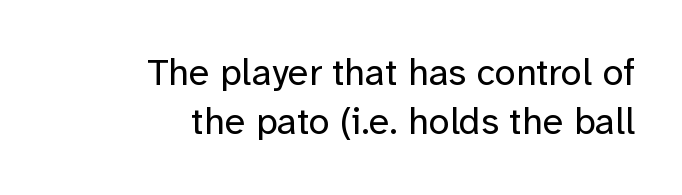
The text was rendered using a sans face with plain stroke endings. Where is the straight margin? On the right. No chunkiness to these letters — they're not bold. Nobody drew a line under any word here.
